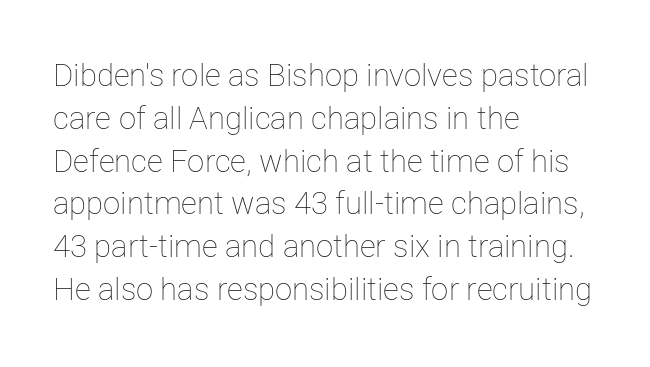
Q: Is the text bold? A: No.
Q: Is the text italic (slanted)? A: No, it is upright.
Q: Is the text underlined? A: No.
Q: How is the paragraph aligned? A: Left-aligned.
Q: Is the spacing between letters normal or unusually wide? A: Normal.
Q: Is the spacing between lines tight, normal or loose? A: Normal.
Q: Width (condensed, normal, or wide)? A: Normal.
Q: Stroke contrast? A: Low.
Q: x-height? A: Medium.
Q: Monospaced? A: No.
